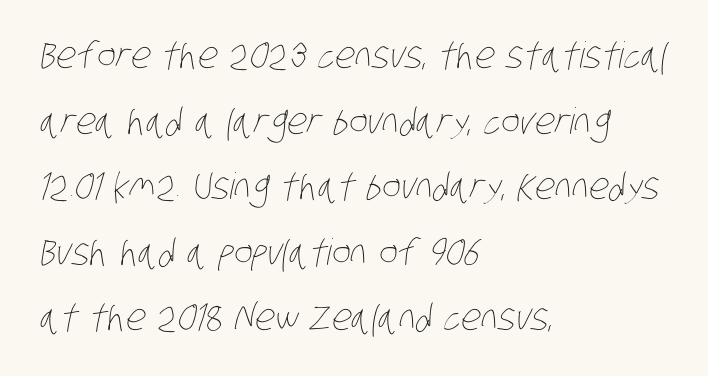
The setting favours the left margin, as ordinary paragraphs usually do. Words float on clear page, feet unadorned. Here the designer chose a conventional face with non-uniform glyph widths. How are the letters spaced? Ordinarily, with no added tracking. The weight would be labelled regular, book, light, or lighter still.
